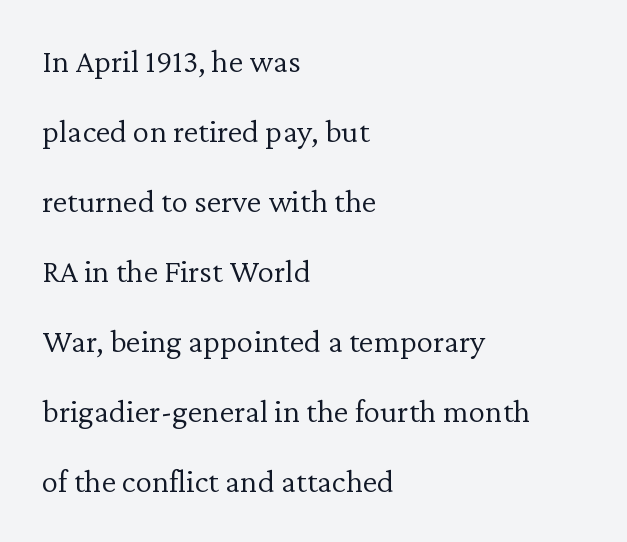
The image shows 33 px light serif type, upright; set left-aligned, loose line spacing (2.12x), normal letter spacing, not underlined; low stroke contrast and a medium x-height.
